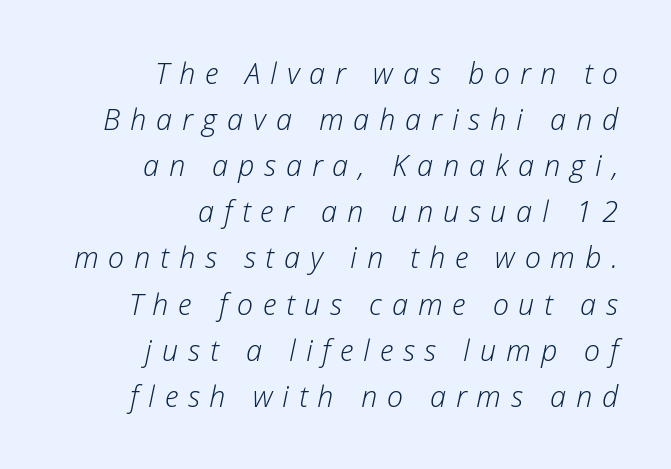
{"italic": "yes", "lean": "right", "slant_degrees": 12, "bold": "no", "weight": "light", "width": "normal", "stroke_contrast": "low", "x_height": "medium", "monospaced": "no", "underline": "no", "align": "right", "line_spacing": "normal", "line_spacing_ratio": 1.59, "letter_spacing": "wide", "letter_spacing_em": 0.34, "glyph_px": 29}
